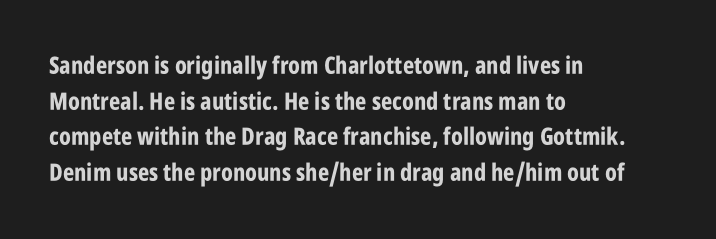
The image shows 24 px bold type, upright; set left-aligned, normal line spacing (1.48x), normal letter spacing, not underlined.
